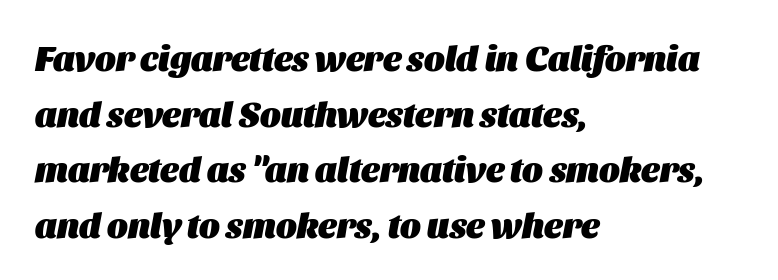
{"italic": "yes", "lean": "right", "slant_degrees": 11, "bold": "yes", "weight": "heavy", "width": "normal", "stroke_contrast": "medium", "x_height": "large", "monospaced": "no", "underline": "no", "align": "left", "line_spacing": "normal", "line_spacing_ratio": 1.59, "letter_spacing": "normal", "letter_spacing_em": 0.0, "glyph_px": 35}
